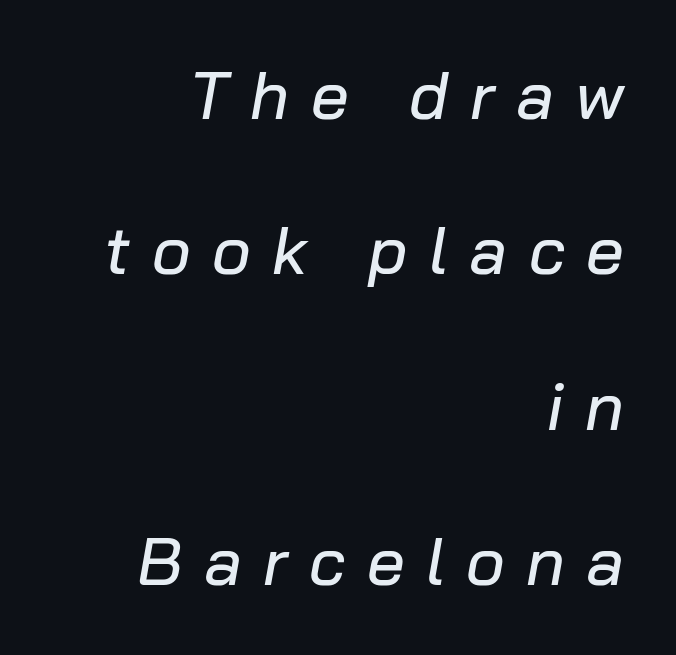
The passage shown has open, widely tracked lettering throughout. Slant detected: the letters are inclined. Character widths vary here, with narrow letters taking less room than wide ones. The space directly below the letters is spotless. Leading: increased. Line ends are locked; line starts wander.
